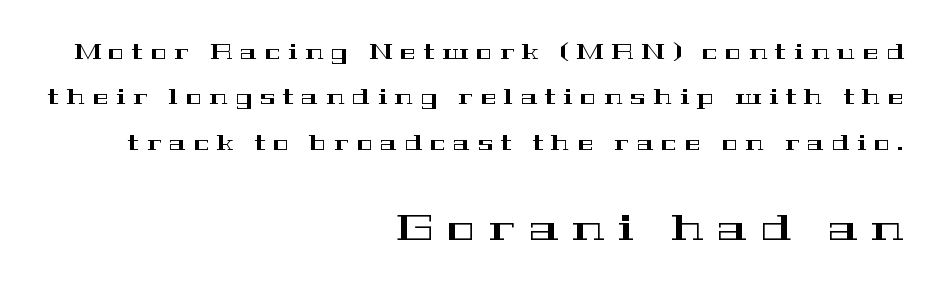
{"serif": "yes", "italic": "no", "width": "wide", "stroke_contrast": "high", "x_height": "medium", "monospaced": "no", "underline": "no", "align": "right", "line_spacing": "loose", "line_spacing_ratio": 2.16, "letter_spacing": "wide", "letter_spacing_em": 0.38, "larger_block": "second", "size_ratio": 1.76, "glyph_px": 37}
